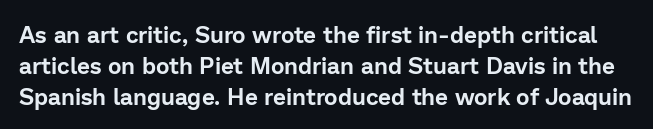
{"italic": "no", "underline": "no", "line_spacing": "normal", "line_spacing_ratio": 1.34, "letter_spacing": "normal", "letter_spacing_em": 0.0, "glyph_px": 23}
